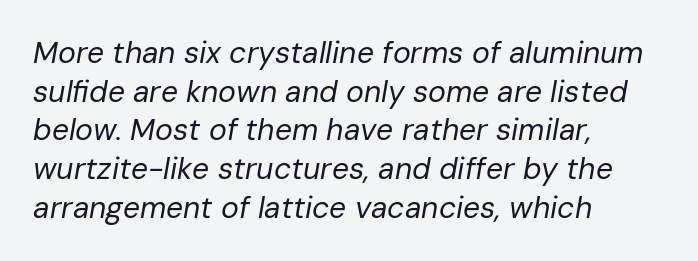
The gap between lines stays unmarked. The lines sit at an ordinary, default distance from one another. The letters advance in unequal steps, a hallmark of proportional type. Horizontal alignment here is leftward, the default for most running prose. This rendering leaves character spacing at its baseline value.
